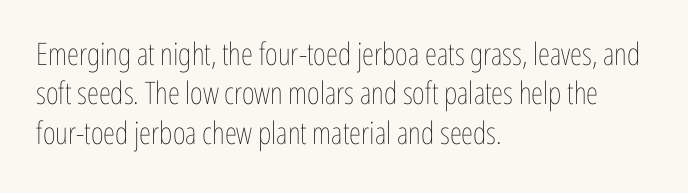
The image shows 31 px thin, condensed type, upright; set left-aligned, normal line spacing (1.27x), normal letter spacing, not underlined; low stroke contrast and a medium x-height.
